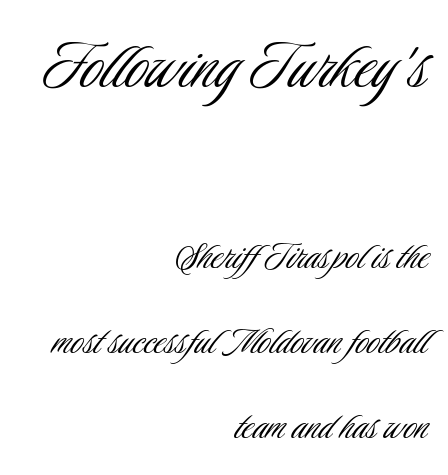
Q: Is the text bold? A: No.
Q: Is the text italic (slanted)? A: Yes.
Q: Is the typeface a serif or a sans-serif typeface? A: Sans-serif.
Q: Is the text underlined? A: No.
Q: How is the paragraph aligned? A: Right-aligned.
Q: Is the spacing between letters normal or unusually wide? A: Normal.
Q: Is the spacing between lines tight, normal or loose? A: Loose.
Q: Which block of text is set in a larger size, the first (top) or the second (bottom)? A: The first (top) one.
Q: Width (condensed, normal, or wide)? A: Condensed.
Q: Stroke contrast? A: Low.
Q: x-height? A: Small.
Q: Monospaced? A: No.
